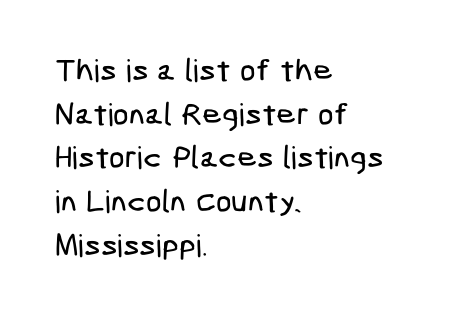
Q: Is the typeface a serif or a sans-serif typeface? A: Sans-serif.
Q: Is the text underlined? A: No.
Q: How is the paragraph aligned? A: Left-aligned.
Q: Is the spacing between letters normal or unusually wide? A: Normal.
Q: Is the spacing between lines tight, normal or loose? A: Normal.
Q: Width (condensed, normal, or wide)? A: Condensed.
Q: Stroke contrast? A: Low.
Q: x-height? A: Medium.
